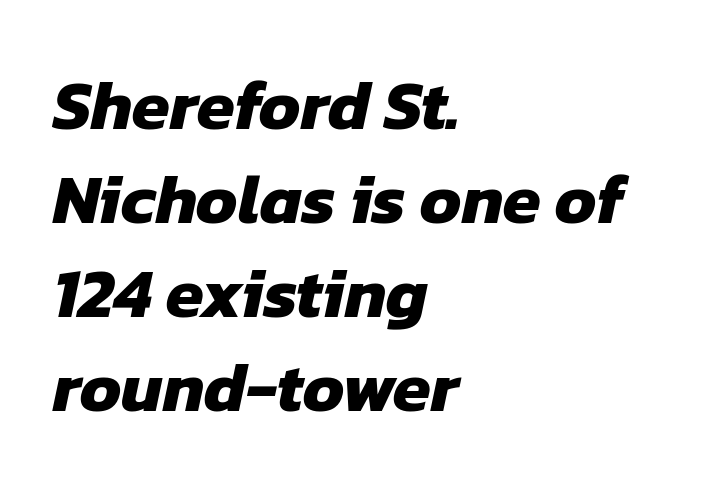
Q: Is the text bold? A: Yes.
Q: Is the typeface a serif or a sans-serif typeface? A: Sans-serif.
Q: Is the text underlined? A: No.
Q: How is the paragraph aligned? A: Left-aligned.
Q: Is the spacing between letters normal or unusually wide? A: Normal.
Q: Is the spacing between lines tight, normal or loose? A: Normal.
Q: Width (condensed, normal, or wide)? A: Normal.
Q: Stroke contrast? A: Low.
Q: x-height? A: Medium.
Q: Monospaced? A: No.
